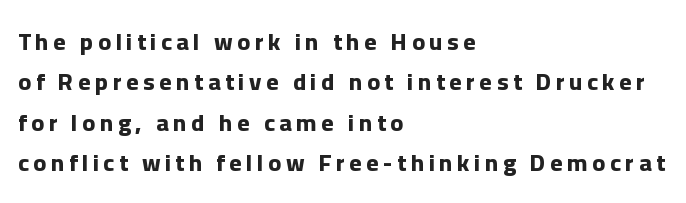
The image shows 24 px bold type, upright; set left-aligned, normal line spacing (1.68x), not underlined.
